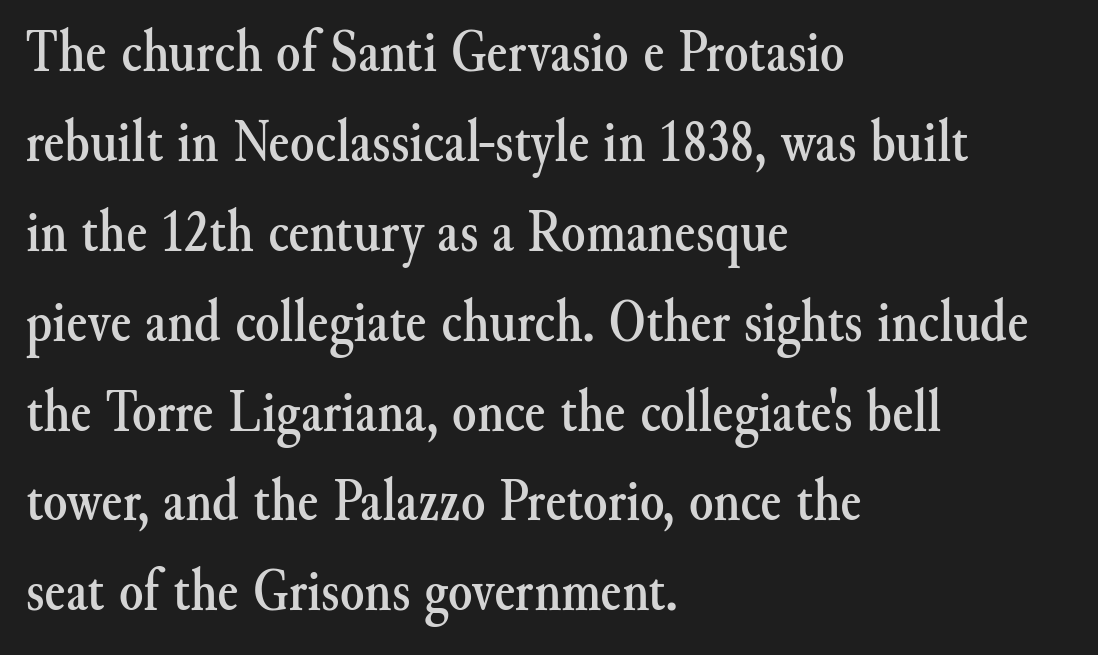
{"serif": "yes", "italic": "no", "width": "normal", "stroke_contrast": "medium", "x_height": "small", "monospaced": "no", "underline": "no", "align": "left", "line_spacing": "normal", "line_spacing_ratio": 1.45, "letter_spacing": "normal", "letter_spacing_em": 0.0, "glyph_px": 62}
